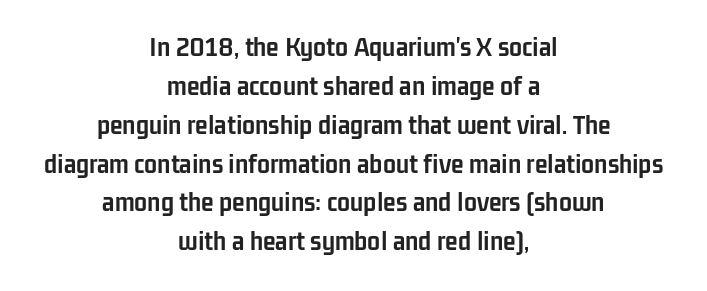
{"serif": "no", "italic": "no", "bold": "yes", "weight": "semibold", "width": "condensed", "stroke_contrast": "low", "x_height": "medium", "monospaced": "no", "underline": "no", "align": "center", "line_spacing": "normal", "line_spacing_ratio": 1.34, "letter_spacing": "normal", "letter_spacing_em": 0.0, "glyph_px": 29}
